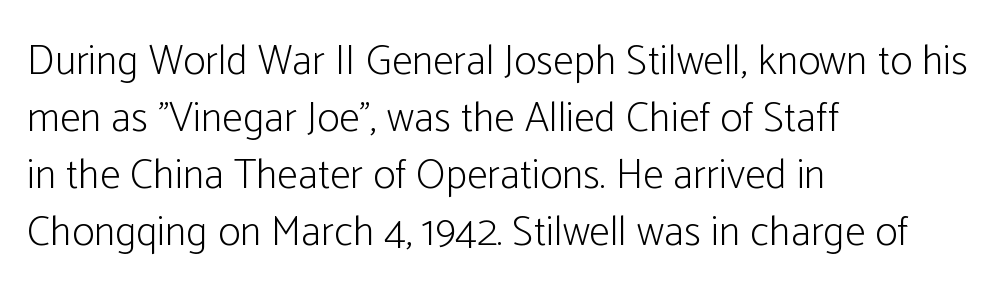
The image shows 42 px light, condensed sans-serif type, upright; set left-aligned, normal line spacing (1.36x), normal letter spacing, not underlined; low stroke contrast and a medium x-height.
